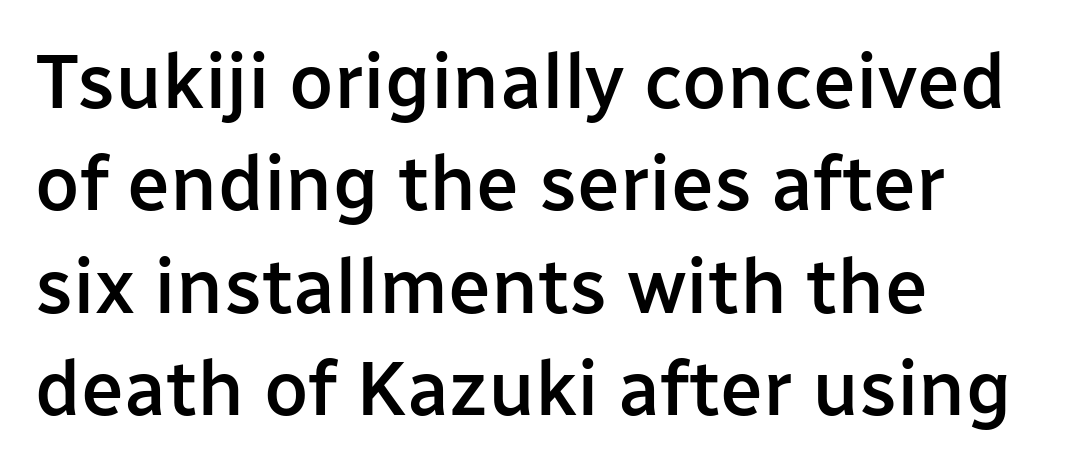
Q: Is the text bold? A: Semi-bold.
Q: Is the text italic (slanted)? A: No, it is upright.
Q: Is the typeface a serif or a sans-serif typeface? A: Sans-serif.
Q: Is the text underlined? A: No.
Q: How is the paragraph aligned? A: Left-aligned.
Q: Is the spacing between letters normal or unusually wide? A: Normal.
Q: Is the spacing between lines tight, normal or loose? A: Normal.
Q: Width (condensed, normal, or wide)? A: Normal.
Q: Stroke contrast? A: Low.
Q: x-height? A: Medium.
Q: Monospaced? A: No.
